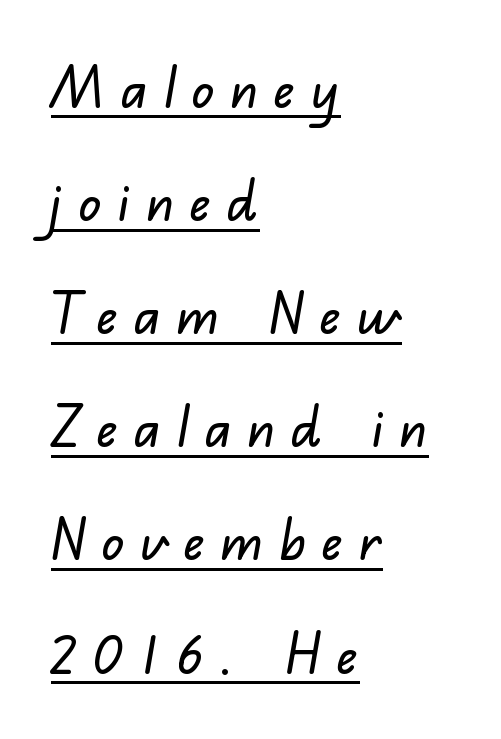
The image shows 56 px sans-serif type; set left-aligned, loose line spacing (2.02x), unusually wide letter spacing (+0.29 em), underlined; low stroke contrast and a small x-height.
